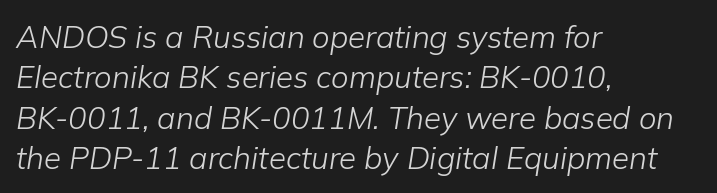
Honestly, there is no underline to notice here at all. The horizontal fit of the characters is conventional and even. Each letter keeps its own natural width here, so spacing adapts to shape. This sample is left-justified, so line endings fall wherever the words run out.
